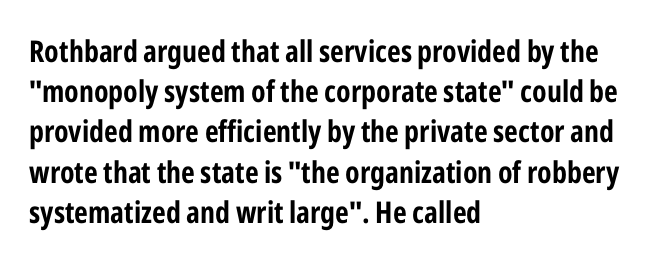
The axis of the letterforms is exactly vertical. Line beginnings align vertically; line endings do not. Clear beneath every line of the passage. The passage shown is typeset with a sans-serif family.
